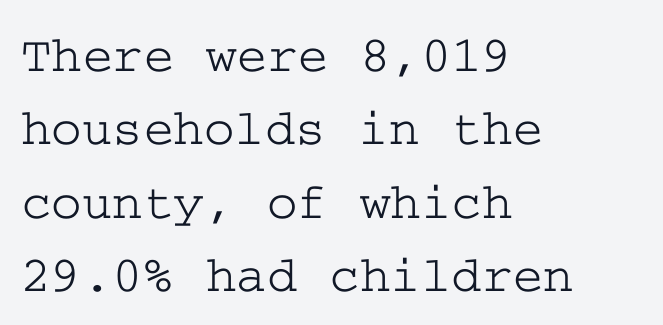
{"serif": "yes", "italic": "no", "width": "wide", "stroke_contrast": "low", "x_height": "medium", "underline": "no", "align": "left", "line_spacing": "normal", "line_spacing_ratio": 1.41, "letter_spacing": "normal", "letter_spacing_em": 0.0, "glyph_px": 52}
